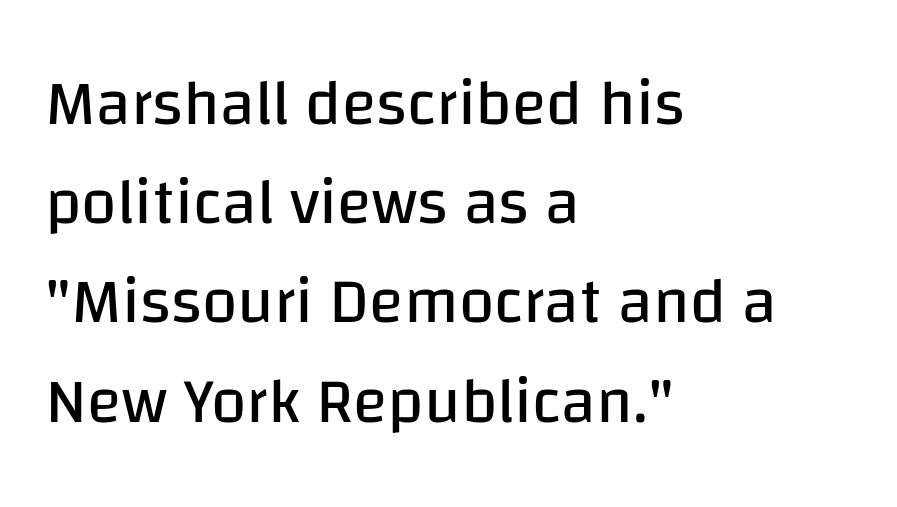
Q: Is the text bold? A: No.
Q: Is the text italic (slanted)? A: No, it is upright.
Q: Is the typeface a serif or a sans-serif typeface? A: Sans-serif.
Q: Is the text underlined? A: No.
Q: How is the paragraph aligned? A: Left-aligned.
Q: Is the spacing between letters normal or unusually wide? A: Normal.
Q: Is the spacing between lines tight, normal or loose? A: Normal.
Q: Width (condensed, normal, or wide)? A: Normal.
Q: Stroke contrast? A: Low.
Q: x-height? A: Large.
Q: Monospaced? A: No.
